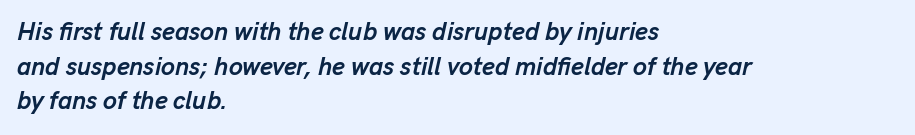
Inter-character spacing is left at the font's built-in metrics. The rendering anchors every line to the left-hand side. The space beneath each line is pristine and unruled. Pretty heavy lettering here — definitely bold.
